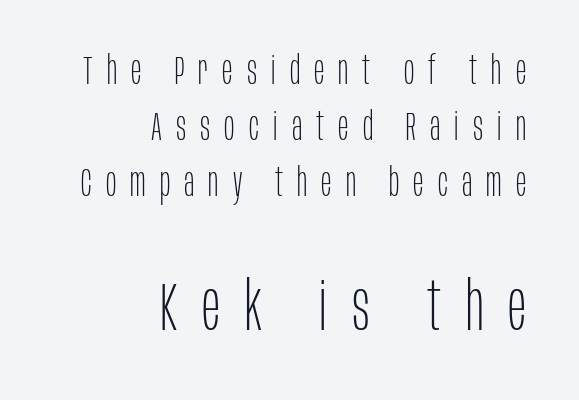
Q: Is the text bold? A: No.
Q: Is the text italic (slanted)? A: No, it is upright.
Q: Is the typeface a serif or a sans-serif typeface? A: Sans-serif.
Q: Is the text underlined? A: No.
Q: How is the paragraph aligned? A: Right-aligned.
Q: Is the spacing between letters normal or unusually wide? A: Unusually wide.
Q: Is the spacing between lines tight, normal or loose? A: Normal.
Q: Which block of text is set in a larger size, the first (top) or the second (bottom)? A: The second (bottom) one.
Q: Width (condensed, normal, or wide)? A: Condensed.
Q: Stroke contrast? A: Low.
Q: x-height? A: Large.
Q: Monospaced? A: No.
